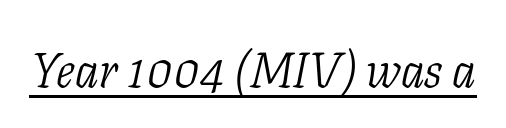
{"serif": "yes", "italic": "yes", "lean": "right", "slant_degrees": 11, "bold": "no", "weight": "light", "width": "condensed", "stroke_contrast": "low", "x_height": "medium", "monospaced": "no", "underline": "yes", "letter_spacing": "normal", "letter_spacing_em": 0.0, "glyph_px": 50}
